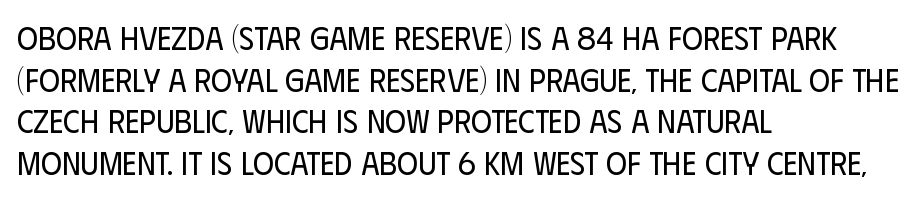
The image shows 32 px regular-weight, condensed sans-serif type, upright; set left-aligned, normal line spacing (1.3x), normal letter spacing, not underlined; low stroke contrast and a large x-height.
